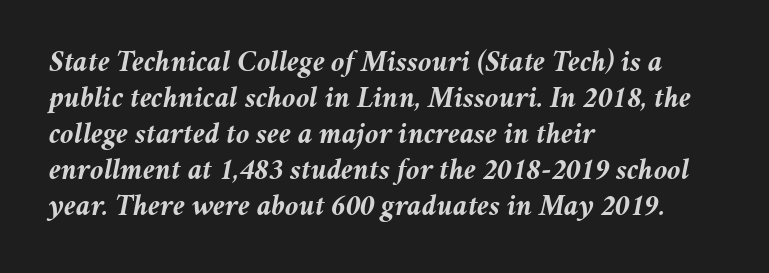
The image shows 30 px semibold type, italic (leaning right); set left-aligned, line spacing 1.2x, normal letter spacing, not underlined; medium stroke contrast and a medium x-height.
